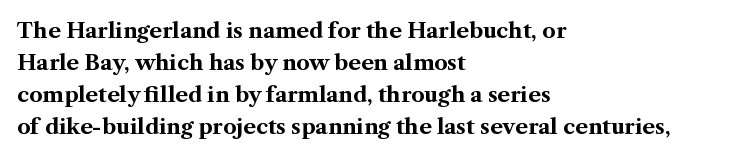
{"italic": "no", "bold": "yes", "underline": "no", "align": "left", "line_spacing": "normal", "line_spacing_ratio": 1.53, "letter_spacing": "normal", "letter_spacing_em": 0.0, "glyph_px": 21}
